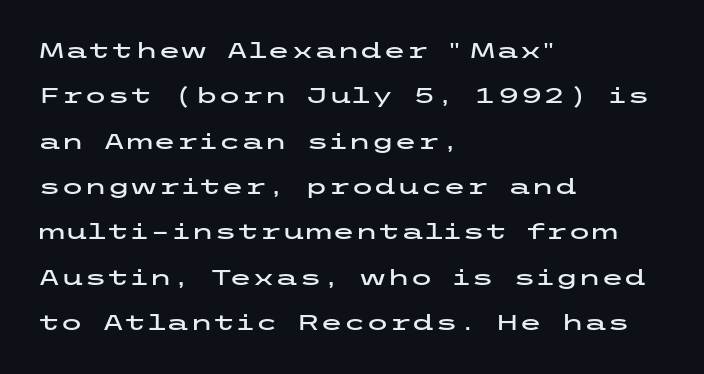
Caption: standard tracking, unaltered. Quick note: interline space is abundant. The baseline area is clear. Alignment: flush left.
